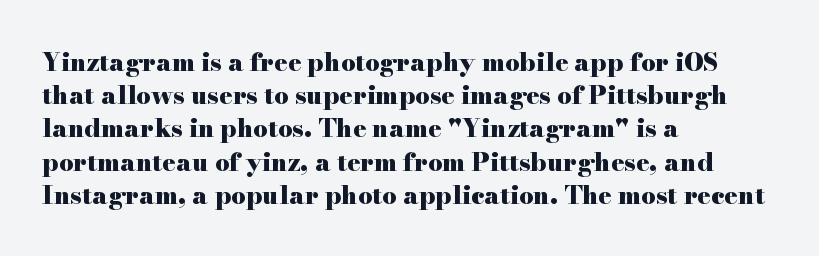
The image shows 25 px bold type, upright; set left-aligned, normal line spacing (1.33x), normal letter spacing, not underlined.
